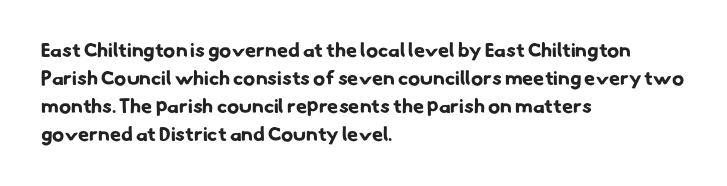
{"bold": "yes", "underline": "no", "align": "left", "line_spacing": "normal", "line_spacing_ratio": 1.4, "letter_spacing": "normal", "letter_spacing_em": 0.0, "glyph_px": 20}
